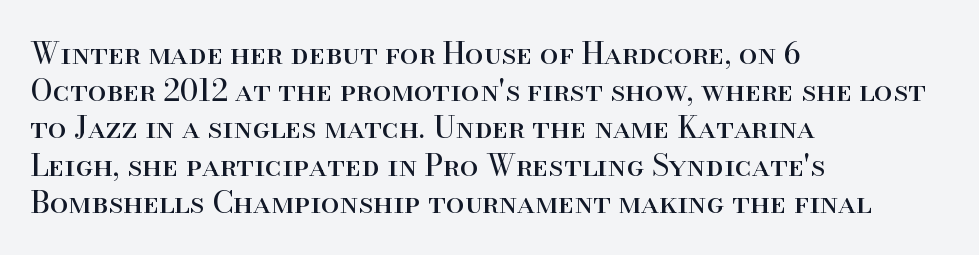
The image shows 30 px regular-weight serif type, upright; set left-aligned, line spacing 1.24x, normal letter spacing, not underlined; high stroke contrast and a small x-height.
